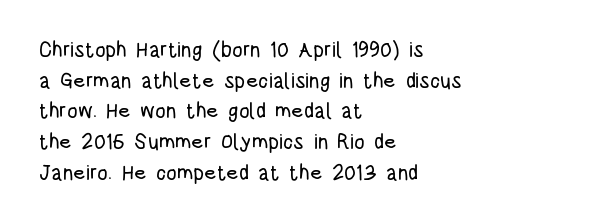
Style check: upright. Quick note: interline space is typical. This sample uses plain, unmodified letter spacing. In CSS terms this would be text-align: left.
